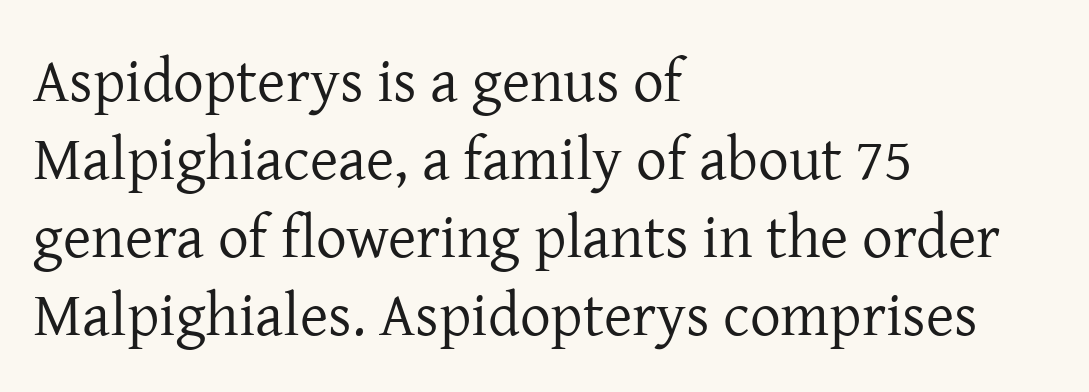
One glance says typical: line gaps are just what's usual. Think of a printed novel: that variable character pitch is what you see here. The compositor pushed each line to the left boundary. Glance below the letters and you will spot only blank space. Each letter's strokes conclude with small projecting serifs.
